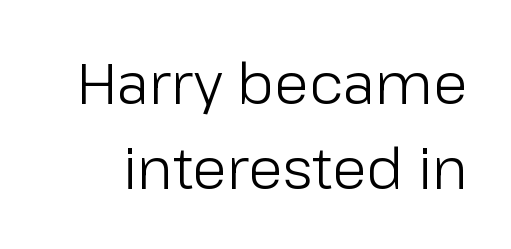
Q: Is the text bold? A: No.
Q: Is the text italic (slanted)? A: No, it is upright.
Q: Is the typeface a serif or a sans-serif typeface? A: Sans-serif.
Q: Is the text underlined? A: No.
Q: Is the spacing between letters normal or unusually wide? A: Normal.
Q: Is the spacing between lines tight, normal or loose? A: Normal.
Q: Width (condensed, normal, or wide)? A: Normal.
Q: Stroke contrast? A: Low.
Q: x-height? A: Medium.
Q: Monospaced? A: No.
